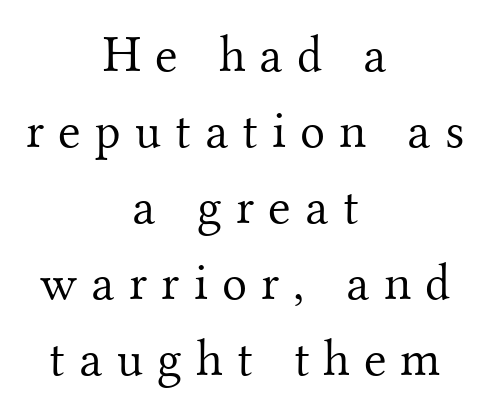
The image shows 52 px light serif type, upright; set centered, normal line spacing (1.46x), unusually wide letter spacing (+0.27 em), not underlined; medium stroke contrast and a small x-height.
